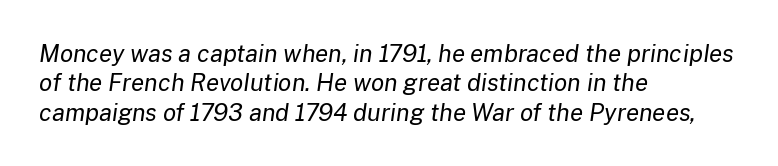
{"italic": "yes", "lean": "right", "slant_degrees": 8, "bold": "no", "underline": "no", "align": "left", "line_spacing_ratio": 1.22, "letter_spacing": "normal", "letter_spacing_em": 0.0, "glyph_px": 24}
